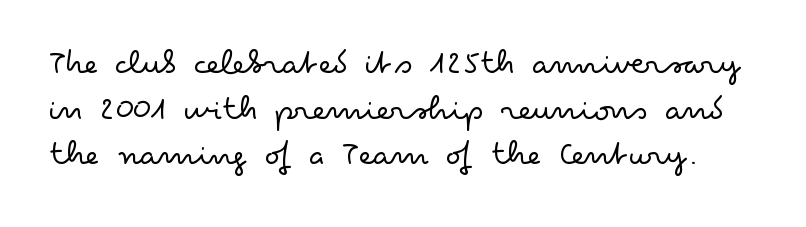
The image shows 36 px light, wide sans-serif type, upright; set normal line spacing (1.27x), normal letter spacing, not underlined; low stroke contrast and a small x-height.
